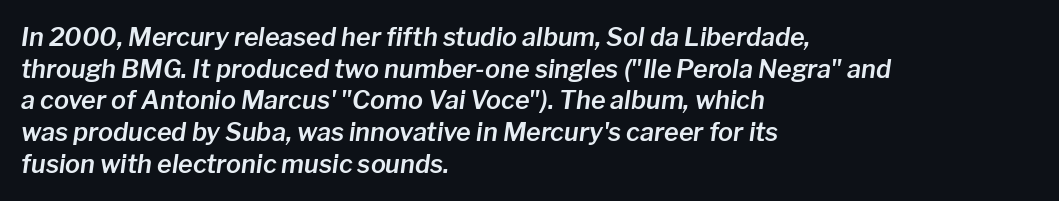
Q: Is the text italic (slanted)? A: Yes, it leans right by about 8 degrees.
Q: Is the text underlined? A: No.
Q: How is the paragraph aligned? A: Left-aligned.
Q: Is the spacing between letters normal or unusually wide? A: Normal.
Q: Is the spacing between lines tight, normal or loose? A: Normal.
